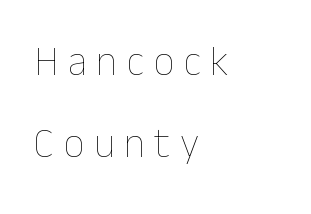
The image shows 41 px thin type, upright; set left-aligned, loose line spacing (2.01x), unusually wide letter spacing (+0.23 em), not underlined; low stroke contrast and a medium x-height.
